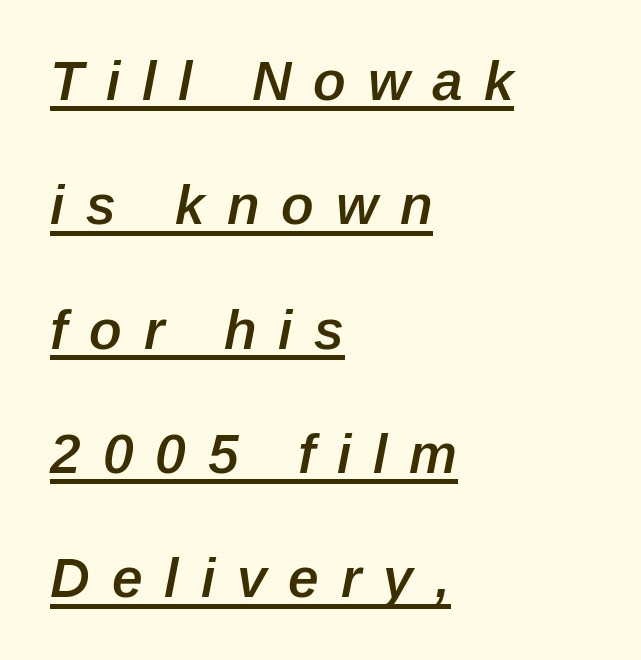
{"italic": "yes", "lean": "right", "slant_degrees": 12, "bold": "semi", "weight": "semibold", "width": "normal", "stroke_contrast": "low", "x_height": "medium", "monospaced": "no", "underline": "yes", "align": "left", "line_spacing": "loose", "line_spacing_ratio": 2.26, "letter_spacing": "wide", "letter_spacing_em": 0.4, "glyph_px": 55}
